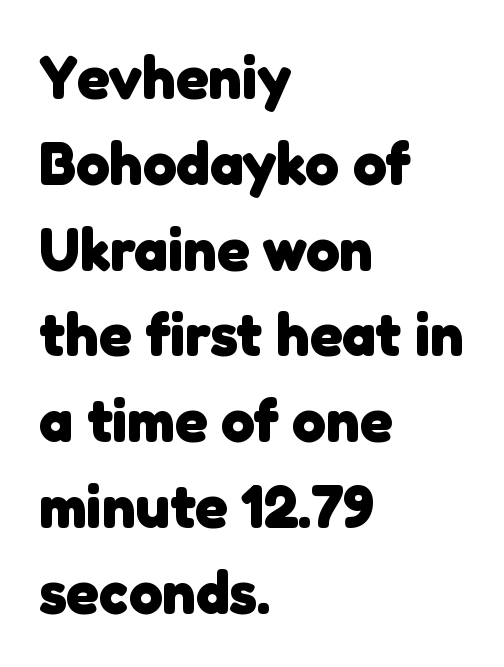
Glyph-to-glyph distance matches everyday printed text. Lines of text with bare space underneath. The passage shown is typed in a proportional face where columns would drift. The rendering anchors every line to the left-hand side.
